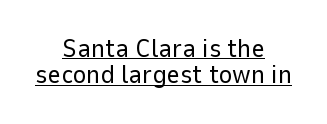
A centered setting, common on invitations and titles, is used for this passage. The weight would be labelled regular, book, light, or lighter still. The string is rendered with underlining switched on. The letterforms sit shoulder to shoulder at normal distance.
